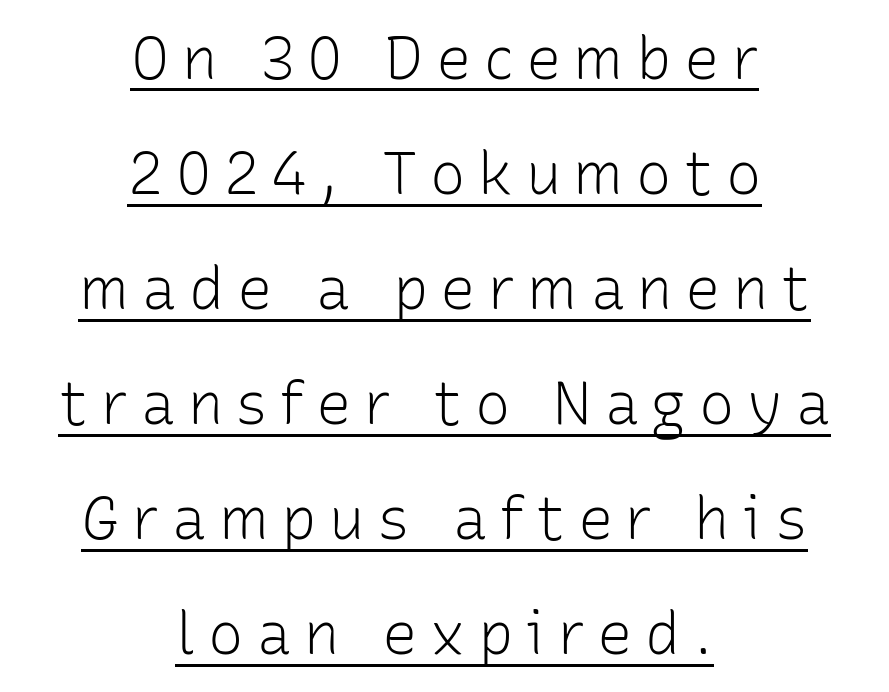
The image shows 59 px light sans-serif type, upright; set centered, loose line spacing (1.95x), unusually wide letter spacing (+0.21 em), underlined; low stroke contrast and a medium x-height.
